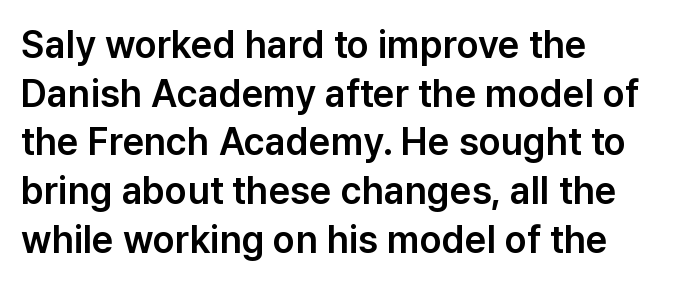
Check the space under the baseline: it is left empty. A typesetter would mark this as roman, not italic. Summary of vertical rhythm: regular, with standard interline spacing. In CSS terms this would be text-align: left. Observe the ordinary spacing: letters are neighbours, not strangers.
